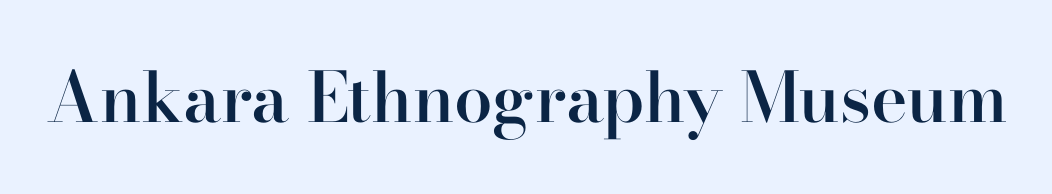
The image shows 69 px semibold serif type, upright; set normal letter spacing, not underlined; high stroke contrast and a small x-height.
